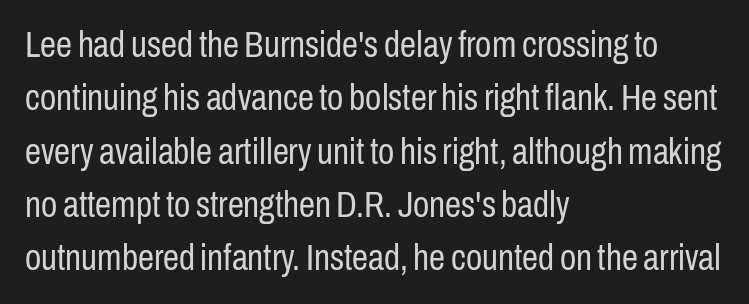
The image shows 36 px regular-weight, condensed sans-serif type, upright; set left-aligned, normal line spacing (1.48x), normal letter spacing, not underlined; low stroke contrast and a medium x-height.
